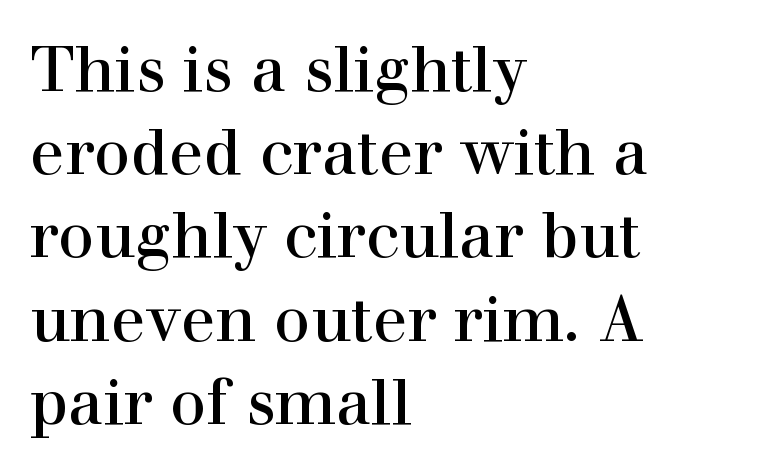
{"serif": "yes", "italic": "no", "width": "normal", "x_height": "medium", "monospaced": "no", "underline": "no", "align": "left", "line_spacing": "normal", "line_spacing_ratio": 1.3, "letter_spacing": "normal", "letter_spacing_em": 0.0, "glyph_px": 64}
